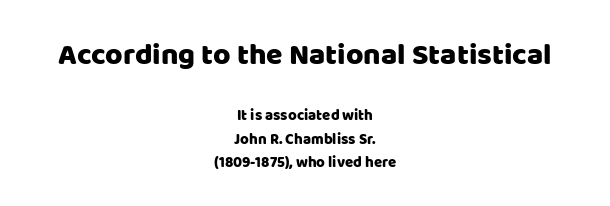
The image shows 30 px sans-serif type, upright; set centered, normal line spacing (1.59x), normal letter spacing, not underlined; the first (top) block is 2.0x larger; low stroke contrast and a large x-height.
